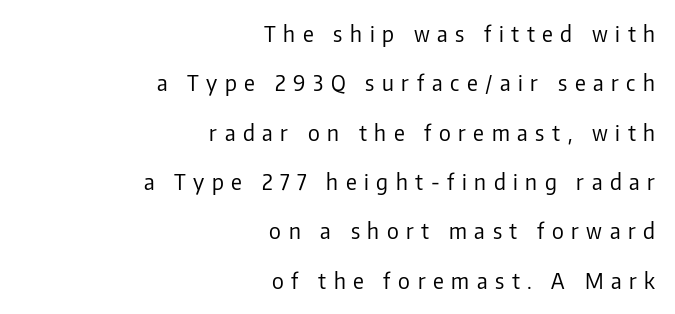
Lines of text with bare space underneath. Students, observe: this is what heavily led, spacious text looks like. This sample uses expanded letter spacing, leaving extra air between glyphs. Tall strokes in this sample are plumb rather than angled. This sample is right-justified, so line beginnings fall wherever the words allow.
